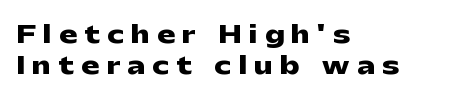
The image shows 24 px bold type, upright; set left-aligned, normal line spacing (1.3x), unusually wide letter spacing (+0.31 em), not underlined.
